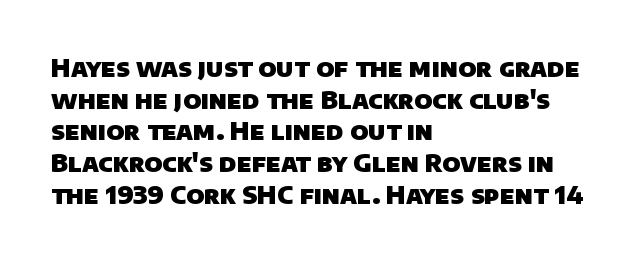
The image shows 25 px bold type; set left-aligned, normal line spacing (1.27x), normal letter spacing, not underlined.
